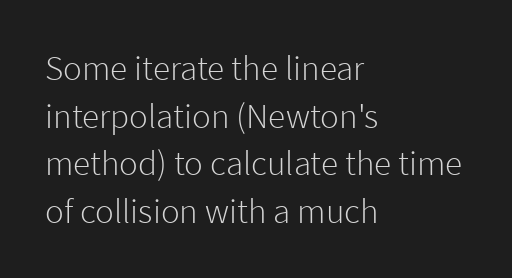
The lines in this sample share a left origin and differ only in where they stop. The area under the type is left untouched. Nope, not italic — everything's standing straight. The cut favours lightness, reaching ordinary text weight at its darkest.
